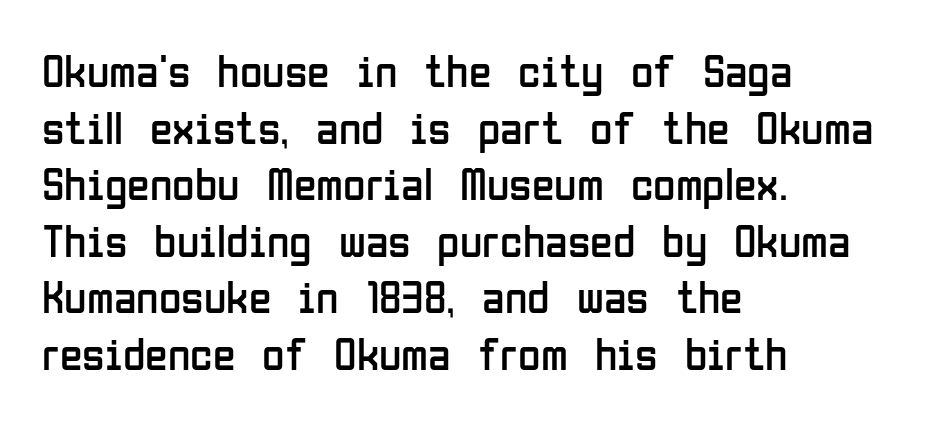
{"serif": "no", "italic": "no", "bold": "no", "weight": "regular", "width": "condensed", "stroke_contrast": "low", "x_height": "medium", "monospaced": "no", "underline": "no", "align": "left", "line_spacing_ratio": 1.23, "letter_spacing": "normal", "letter_spacing_em": 0.0, "glyph_px": 46}
